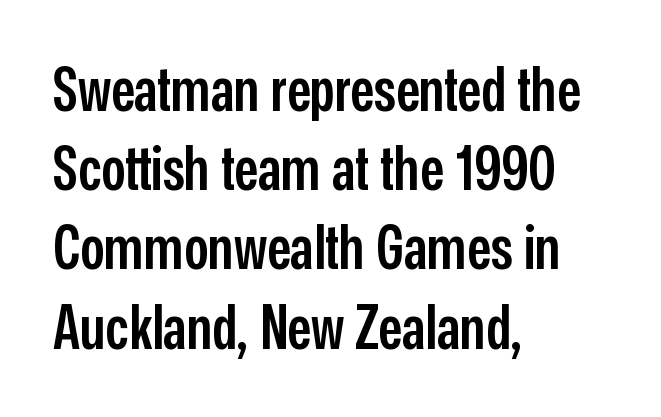
The image shows 60 px semibold, condensed sans-serif type, upright; set left-aligned, normal line spacing (1.32x), normal letter spacing, not underlined; low stroke contrast and a medium x-height.
